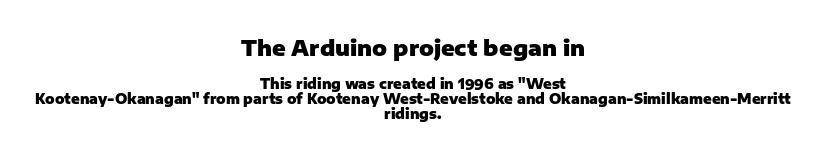
The lines are quadded center. Do the letters lean? They stand straight. Between these two stacked blocks, the higher one wins on size. Caption: bold face, heavy strokes. The string is rendered with underlining switched off.
